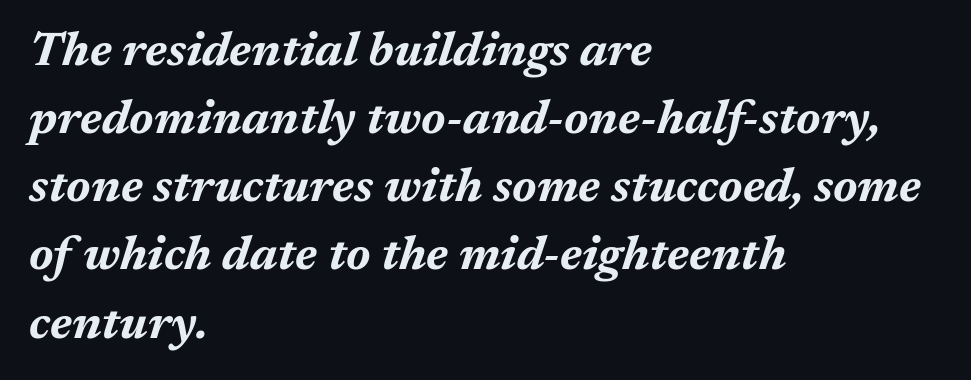
The rendering uses a bold face; every stroke is thick and dark. Characters follow at the spacing the type designer built in. The space beneath each line is pristine and unruled. Looks like regular typesetting: each glyph gets only the width it needs.
